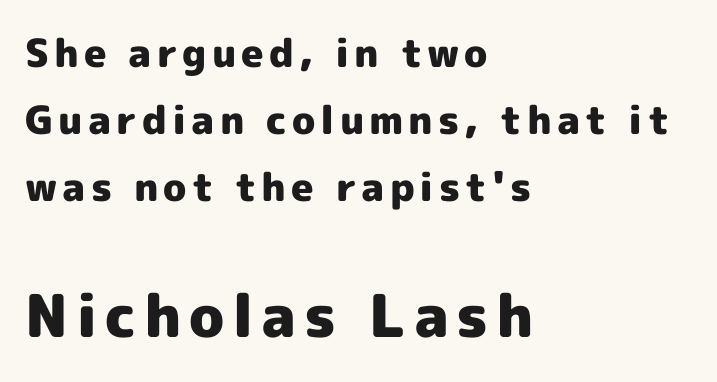
{"serif": "no", "italic": "no", "bold": "yes", "weight": "heavy", "width": "normal", "x_height": "medium", "monospaced": "no", "underline": "no", "align": "left", "line_spacing_ratio": 1.72, "larger_block": "second", "size_ratio": 1.51, "glyph_px": 59}
